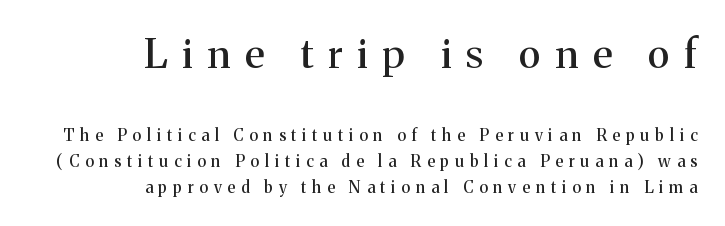
The image shows 40 px serif type, upright; set right-aligned, normal line spacing (1.62x), unusually wide letter spacing (+0.37 em), not underlined; the first (top) block is 2.5x larger; medium stroke contrast and a medium x-height.
